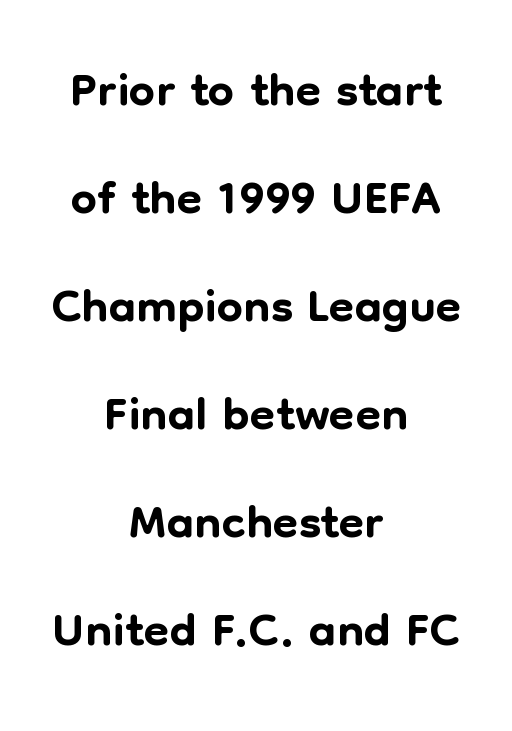
In terms of letterspacing, this is plain default setting. Type without underlining. Posture: straight, roman, zero tilt. One-word summary of the alignment: center. Letterform terminals end flat and unadorned throughout the passage.
